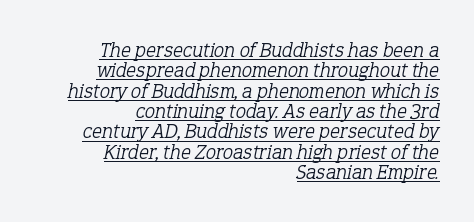
Q: Is the text bold? A: No.
Q: Is the text italic (slanted)? A: Yes, it leans right by about 12 degrees.
Q: Is the text underlined? A: Yes.
Q: How is the paragraph aligned? A: Right-aligned.
Q: Is the spacing between letters normal or unusually wide? A: Normal.
Q: Is the spacing between lines tight, normal or loose? A: Tight.
